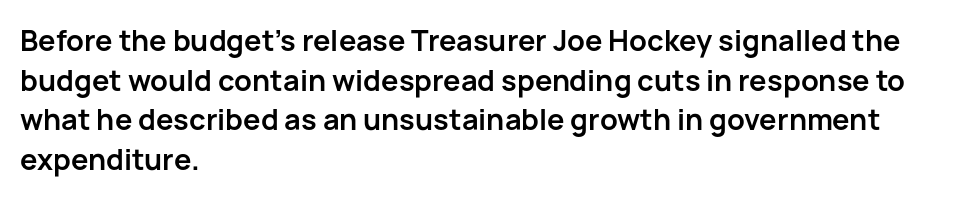
The image shows 29 px semibold sans-serif type, upright; set left-aligned, normal line spacing (1.37x), normal letter spacing, not underlined; low stroke contrast and a medium x-height.
